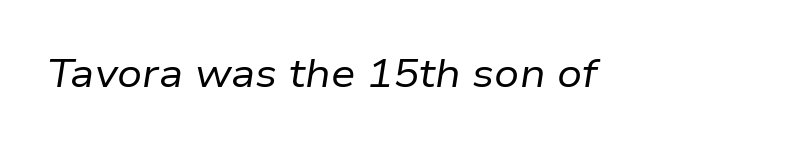
{"italic": "yes", "lean": "right", "slant_degrees": 9, "bold": "no", "weight": "regular", "width": "normal", "stroke_contrast": "low", "x_height": "medium", "monospaced": "no", "underline": "no", "letter_spacing": "normal", "letter_spacing_em": 0.0, "glyph_px": 39}
